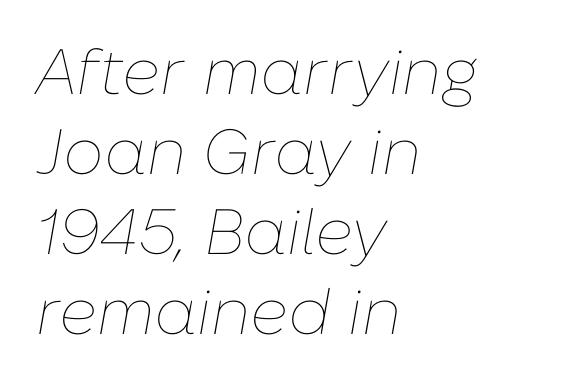
If you drew a ruler down the left edge, every line would touch it. One glance says typical: line gaps are just what's usual. The face used here is proportionally spaced, like ordinary book or web type. Underlining? Definitely not there. The rendering keeps characters at their native spacing.
